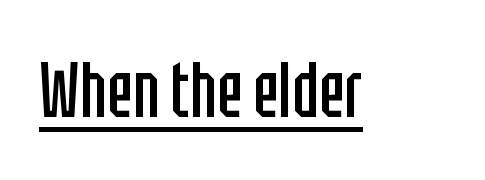
The image shows 78 px regular-weight, condensed sans-serif type, upright; set normal letter spacing, underlined; low stroke contrast and a large x-height.
